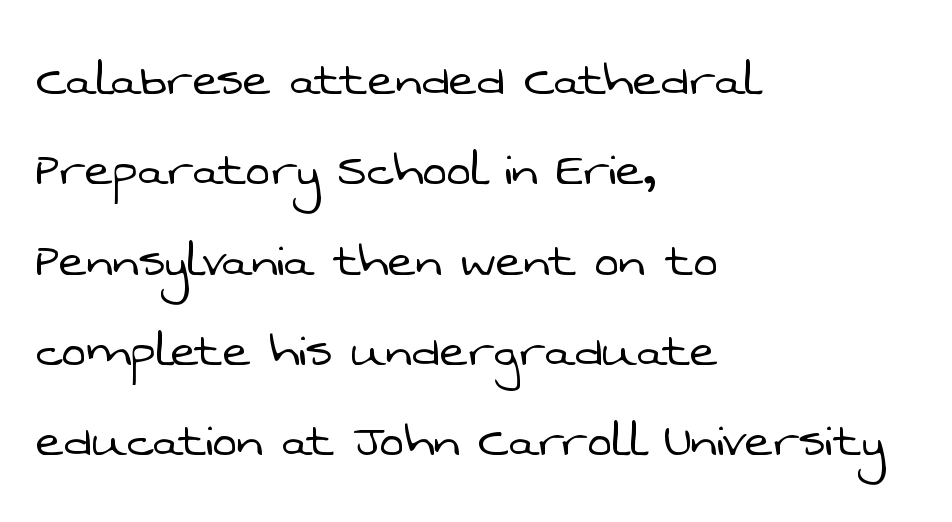
{"serif": "no", "bold": "no", "weight": "light", "width": "normal", "stroke_contrast": "low", "x_height": "medium", "monospaced": "no", "underline": "no", "align": "left", "line_spacing": "normal", "line_spacing_ratio": 1.53, "letter_spacing": "normal", "letter_spacing_em": 0.0, "glyph_px": 59}
